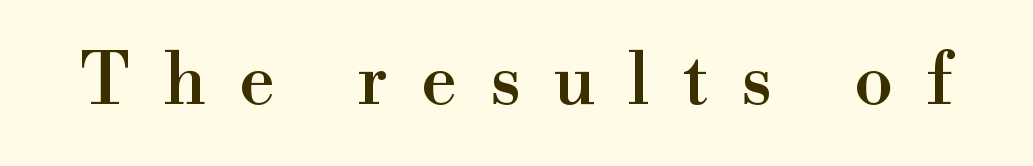
{"serif": "yes", "italic": "no", "width": "normal", "stroke_contrast": "high", "x_height": "small", "monospaced": "no", "underline": "no", "letter_spacing": "wide", "letter_spacing_em": 0.47, "glyph_px": 71}
